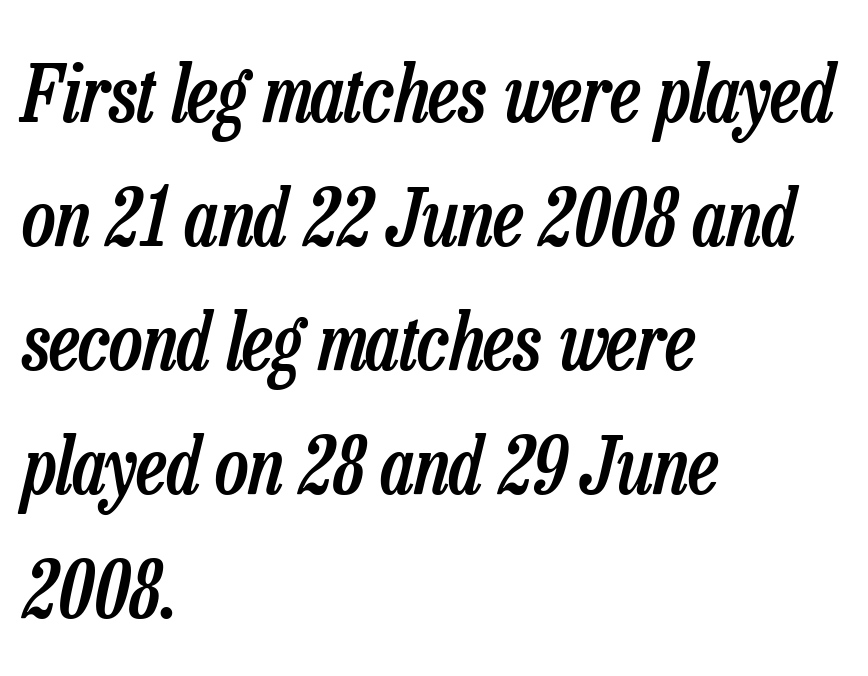
The image shows 79 px semibold, condensed type, italic (leaning right); set left-aligned, normal line spacing (1.57x), normal letter spacing, not underlined; low stroke contrast and a medium x-height.
